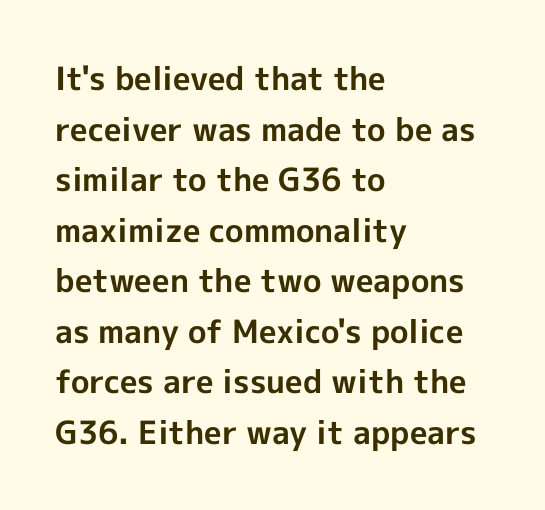
Q: Is the text bold? A: Yes.
Q: Is the text italic (slanted)? A: No, it is upright.
Q: Is the typeface a serif or a sans-serif typeface? A: Sans-serif.
Q: Is the text underlined? A: No.
Q: How is the paragraph aligned? A: Left-aligned.
Q: Is the spacing between letters normal or unusually wide? A: Normal.
Q: Is the spacing between lines tight, normal or loose? A: Normal.
Q: Width (condensed, normal, or wide)? A: Normal.
Q: x-height? A: Medium.
Q: Monospaced? A: No.
